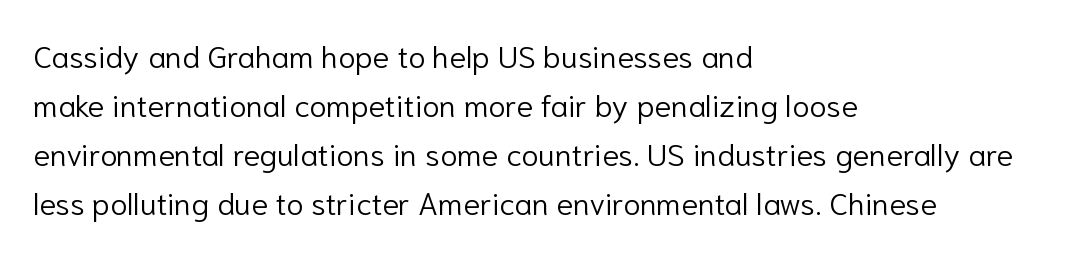
{"serif": "no", "italic": "no", "bold": "no", "weight": "light", "width": "normal", "stroke_contrast": "low", "x_height": "medium", "monospaced": "no", "underline": "no", "align": "left", "line_spacing": "normal", "line_spacing_ratio": 1.58, "letter_spacing": "normal", "letter_spacing_em": 0.0, "glyph_px": 31}
